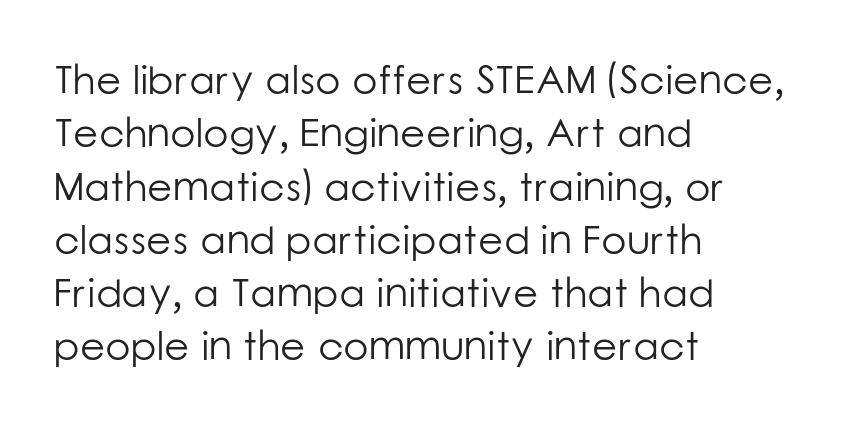
{"serif": "no", "italic": "no", "bold": "no", "weight": "light", "width": "normal", "stroke_contrast": "low", "x_height": "medium", "monospaced": "no", "underline": "no", "align": "left", "line_spacing": "normal", "line_spacing_ratio": 1.3, "letter_spacing": "normal", "letter_spacing_em": 0.0, "glyph_px": 41}
